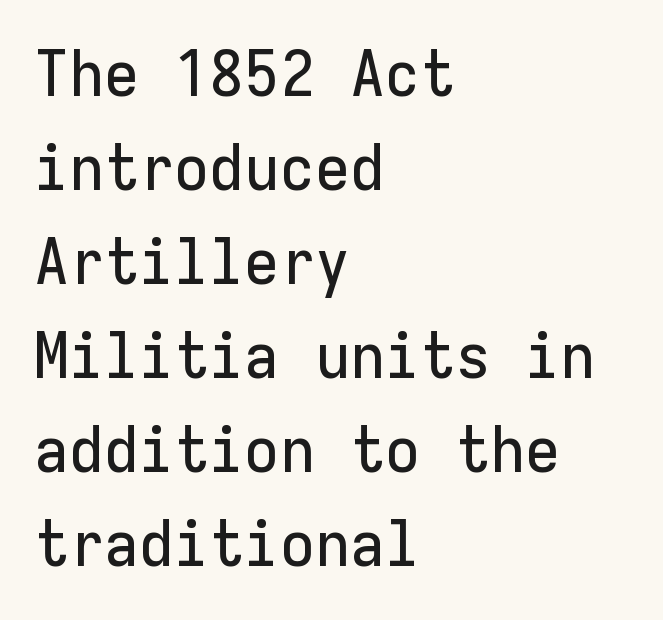
The letters stand straight up with perfectly vertical stems. This block has exactly the height ordinary leading produces. No extra tracking has been applied to these lines. Unlike a traditional serif, this face leaves its strokes unadorned. All the whitespace from short lines collects on the right.
